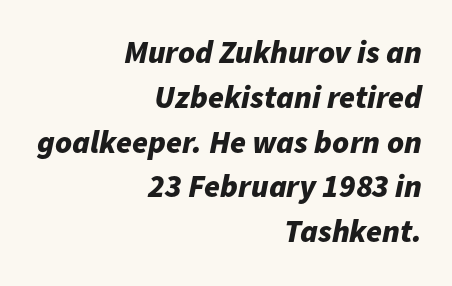
Teacher's note: observe the even right margin — that is flush-right alignment. Only glyphs here, with clear space below each row. Style check: oblique. Set as a true bold cut, around the 700 mark. Is this a fixed-width face? No — the glyphs have proportional, varying widths. If you measured baseline to baseline, you'd find a middling distance.
